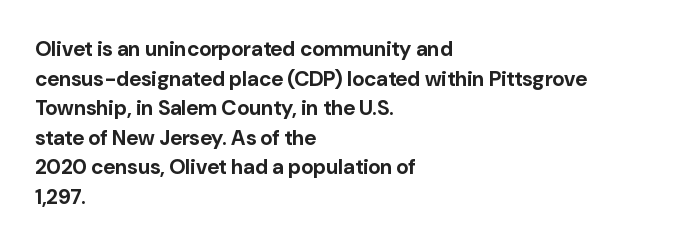
The image shows 21 px bold type, upright; set left-aligned, normal line spacing (1.41x), normal letter spacing, not underlined.
